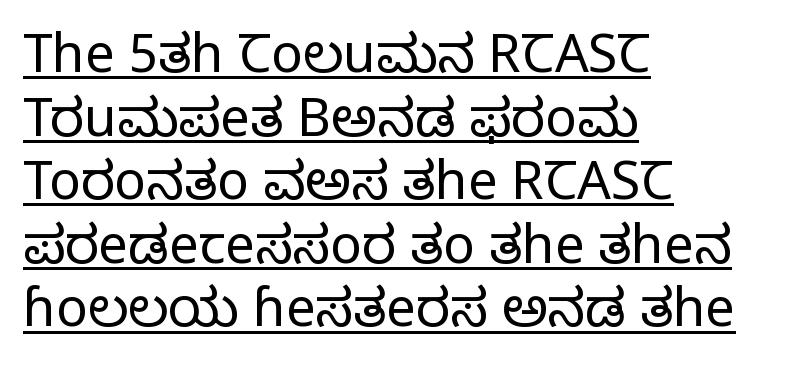
The image shows 53 px regular-weight serif type, upright; set left-aligned, line spacing 1.2x, normal letter spacing, underlined; low stroke contrast and a large x-height.
